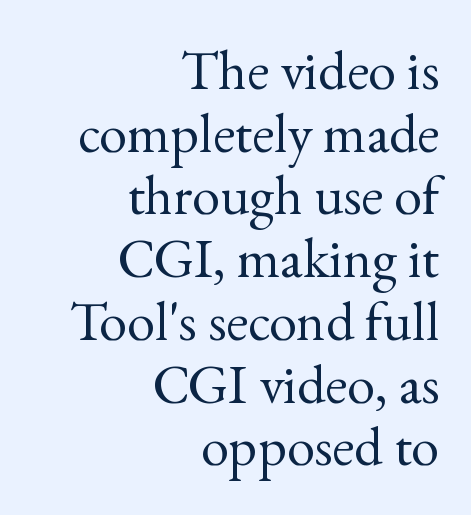
Q: Is the text bold? A: No.
Q: Is the text italic (slanted)? A: No, it is upright.
Q: Is the typeface a serif or a sans-serif typeface? A: Serif.
Q: Is the text underlined? A: No.
Q: How is the paragraph aligned? A: Right-aligned.
Q: Is the spacing between letters normal or unusually wide? A: Normal.
Q: Is the spacing between lines tight, normal or loose? A: Tight.
Q: Width (condensed, normal, or wide)? A: Normal.
Q: x-height? A: Small.
Q: Monospaced? A: No.
